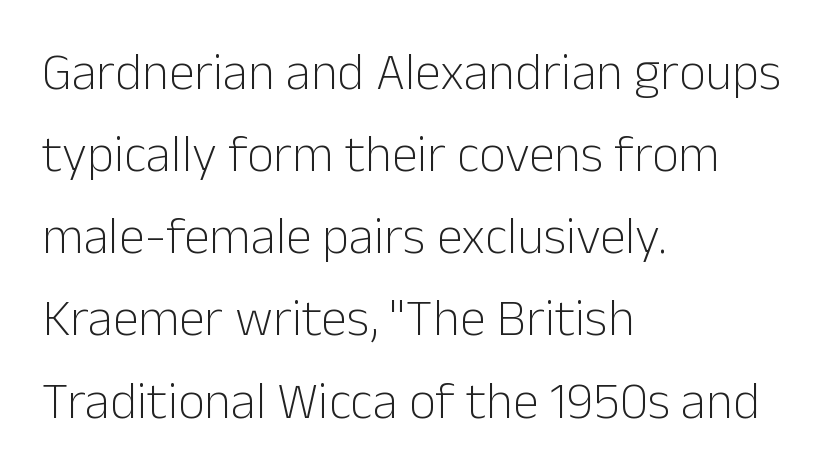
{"serif": "no", "italic": "no", "bold": "no", "weight": "light", "width": "normal", "stroke_contrast": "low", "x_height": "medium", "monospaced": "no", "underline": "no", "align": "left", "line_spacing": "normal", "line_spacing_ratio": 1.58, "letter_spacing": "normal", "letter_spacing_em": 0.0, "glyph_px": 52}
